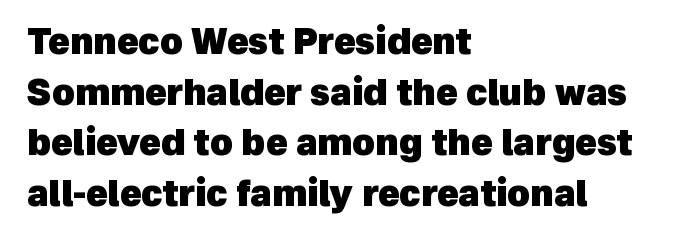
Q: Is the text bold? A: Yes.
Q: Is the typeface a serif or a sans-serif typeface? A: Sans-serif.
Q: Is the text underlined? A: No.
Q: How is the paragraph aligned? A: Left-aligned.
Q: Is the spacing between letters normal or unusually wide? A: Normal.
Q: Is the spacing between lines tight, normal or loose? A: Normal.
Q: Width (condensed, normal, or wide)? A: Normal.
Q: x-height? A: Medium.
Q: Monospaced? A: No.
